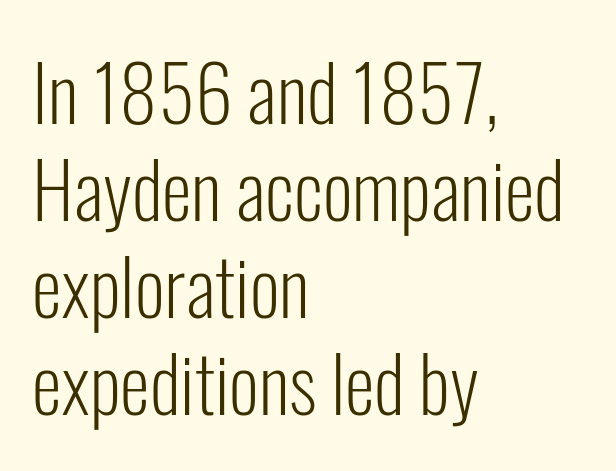
{"serif": "no", "italic": "no", "bold": "no", "weight": "light", "width": "condensed", "stroke_contrast": "low", "x_height": "medium", "monospaced": "no", "underline": "no", "align": "left", "line_spacing": "normal", "line_spacing_ratio": 1.26, "letter_spacing": "normal", "letter_spacing_em": 0.0, "glyph_px": 77}
